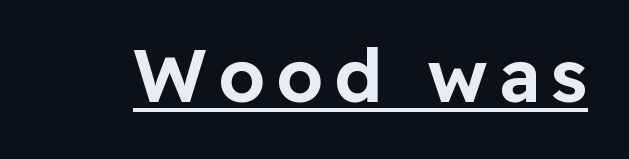
The image shows 74 px sans-serif type, upright; set underlined; low stroke contrast and a medium x-height.
